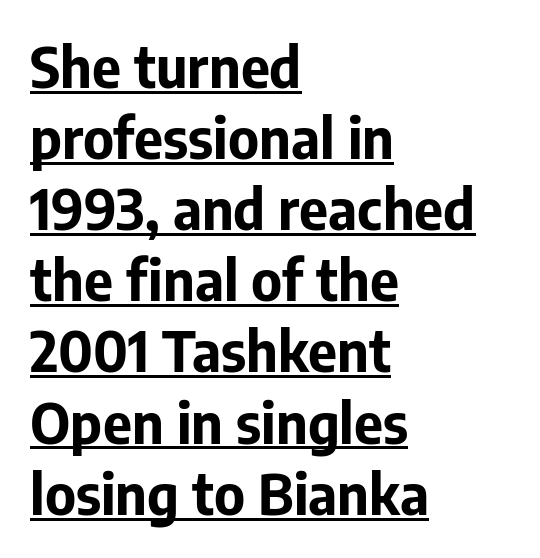
Q: Is the text bold? A: Yes.
Q: Is the text italic (slanted)? A: No, it is upright.
Q: Is the typeface a serif or a sans-serif typeface? A: Sans-serif.
Q: Is the text underlined? A: Yes.
Q: How is the paragraph aligned? A: Left-aligned.
Q: Is the spacing between letters normal or unusually wide? A: Normal.
Q: Is the spacing between lines tight, normal or loose? A: Normal.
Q: Width (condensed, normal, or wide)? A: Normal.
Q: Stroke contrast? A: Low.
Q: x-height? A: Medium.
Q: Monospaced? A: No.
